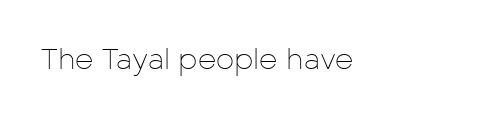
Q: Is the text bold? A: No.
Q: Is the text italic (slanted)? A: No, it is upright.
Q: Is the typeface a serif or a sans-serif typeface? A: Sans-serif.
Q: Is the text underlined? A: No.
Q: Is the spacing between letters normal or unusually wide? A: Normal.
Q: Width (condensed, normal, or wide)? A: Normal.
Q: Stroke contrast? A: Low.
Q: x-height? A: Medium.
Q: Monospaced? A: No.
